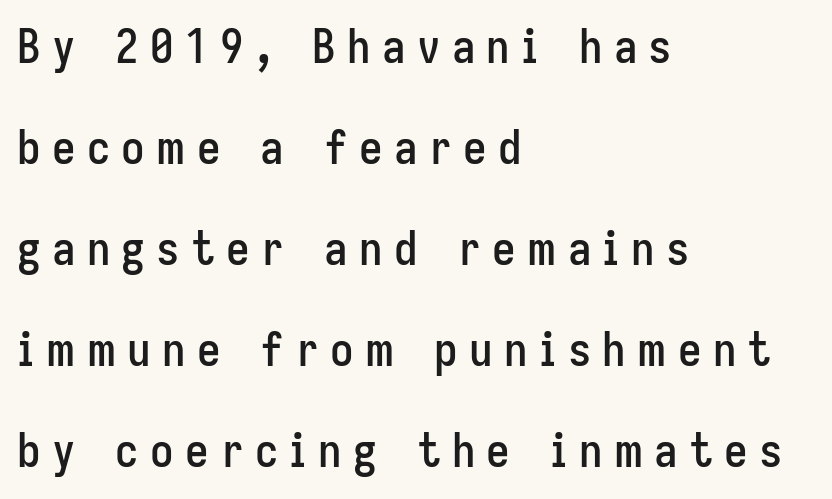
Q: Is the text italic (slanted)? A: No, it is upright.
Q: Is the typeface a serif or a sans-serif typeface? A: Sans-serif.
Q: Is the text underlined? A: No.
Q: How is the paragraph aligned? A: Left-aligned.
Q: Is the spacing between letters normal or unusually wide? A: Unusually wide.
Q: Is the spacing between lines tight, normal or loose? A: Loose.
Q: Width (condensed, normal, or wide)? A: Condensed.
Q: Stroke contrast? A: Low.
Q: x-height? A: Medium.
Q: Monospaced? A: No.
